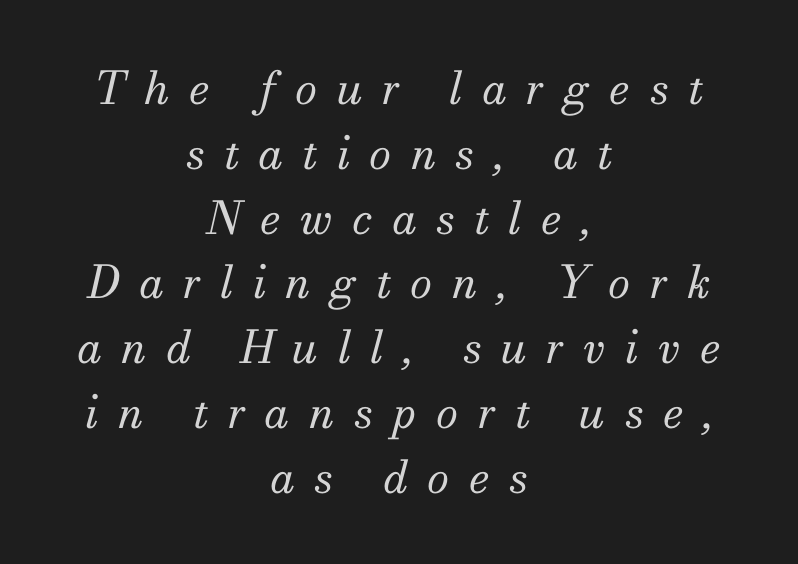
The image shows 45 px regular-weight serif type, italic (leaning right); set centered, normal line spacing (1.44x), unusually wide letter spacing (+0.43 em), not underlined; medium stroke contrast and a small x-height.
